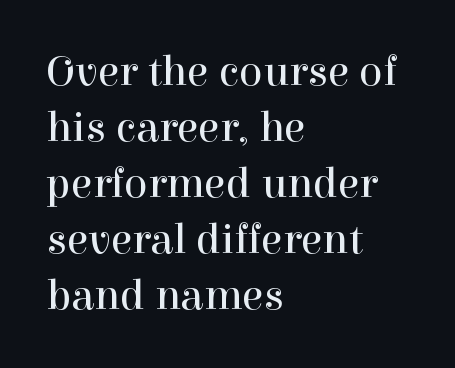
The image shows 44 px regular-weight serif type, upright; set left-aligned, normal line spacing (1.27x), normal letter spacing, not underlined; high stroke contrast and a medium x-height.
